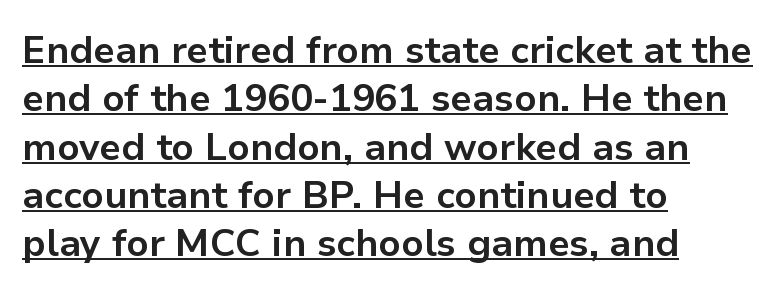
Q: Is the text bold? A: Yes.
Q: Is the text italic (slanted)? A: No, it is upright.
Q: Is the typeface a serif or a sans-serif typeface? A: Sans-serif.
Q: Is the text underlined? A: Yes.
Q: How is the paragraph aligned? A: Left-aligned.
Q: Is the spacing between letters normal or unusually wide? A: Normal.
Q: Is the spacing between lines tight, normal or loose? A: Normal.
Q: Width (condensed, normal, or wide)? A: Normal.
Q: Stroke contrast? A: Low.
Q: x-height? A: Medium.
Q: Monospaced? A: No.
